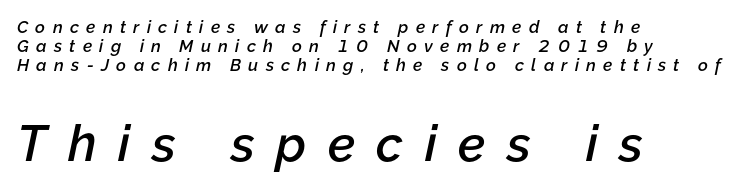
{"italic": "yes", "lean": "right", "slant_degrees": 12, "bold": "semi", "weight": "semibold", "width": "normal", "stroke_contrast": "low", "x_height": "medium", "monospaced": "no", "underline": "no", "align": "left", "line_spacing": "tight", "line_spacing_ratio": 1.11, "letter_spacing": "wide", "letter_spacing_em": 0.43, "larger_block": "second", "size_ratio": 2.94, "glyph_px": 50}
